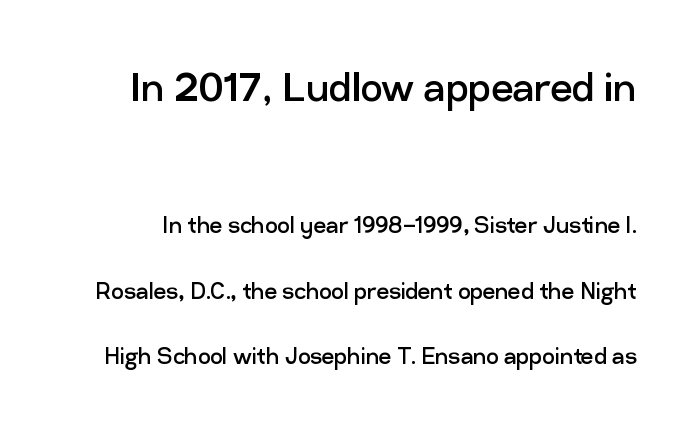
The image shows 49 px regular-weight sans-serif type, upright; set loose line spacing (2.33x), normal letter spacing, not underlined; the first (top) block is 1.75x larger; low stroke contrast and a medium x-height.
